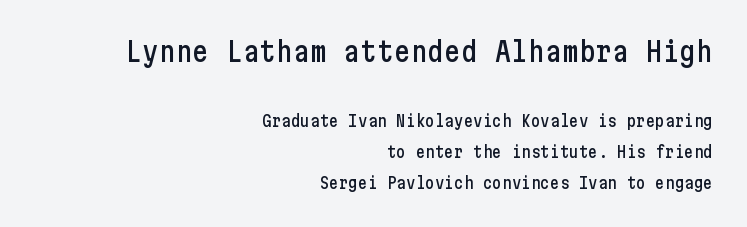
The image shows 28 px condensed sans-serif type, upright; set right-aligned, loose line spacing (1.94x), normal letter spacing, not underlined; the first (top) block is 1.75x larger; low stroke contrast and a medium x-height.
